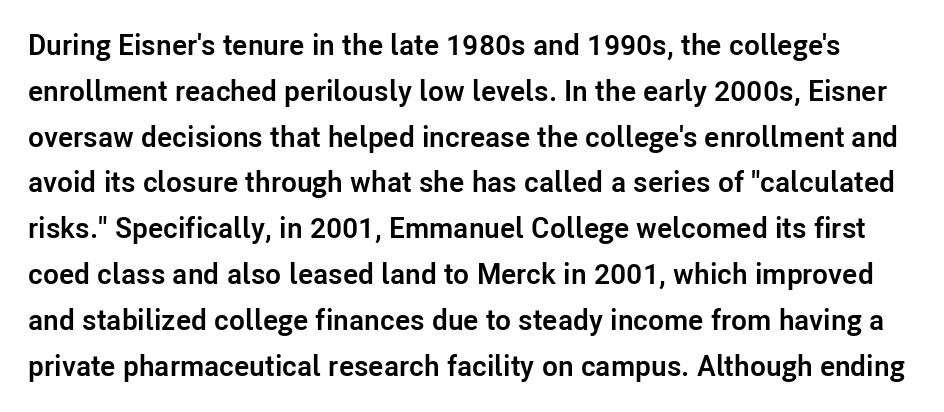
How heavy is the stroke? Heavy — this is a bold. The designer went with a sans here, leaving each stem footless. The gaps between neighbouring characters are ordinary and unremarkable. Reading down the column, the eye jumps a familiar distance to each next line.
